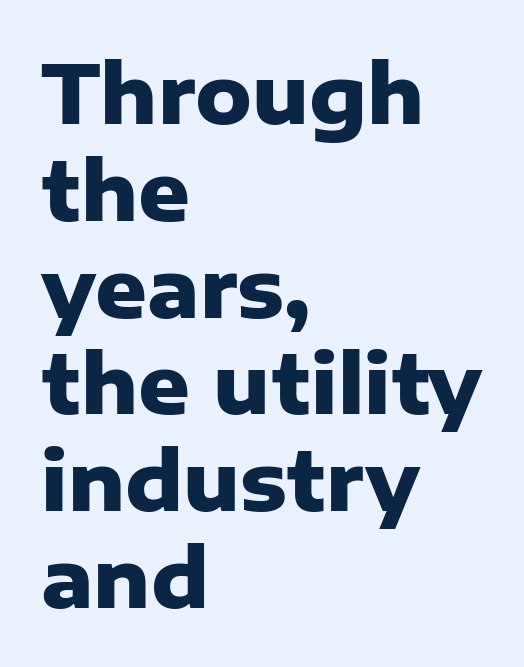
Q: Is the text bold? A: Yes.
Q: Is the text italic (slanted)? A: No, it is upright.
Q: Is the typeface a serif or a sans-serif typeface? A: Sans-serif.
Q: Is the text underlined? A: No.
Q: How is the paragraph aligned? A: Left-aligned.
Q: Is the spacing between letters normal or unusually wide? A: Normal.
Q: Width (condensed, normal, or wide)? A: Normal.
Q: Stroke contrast? A: Low.
Q: x-height? A: Medium.
Q: Monospaced? A: No.
